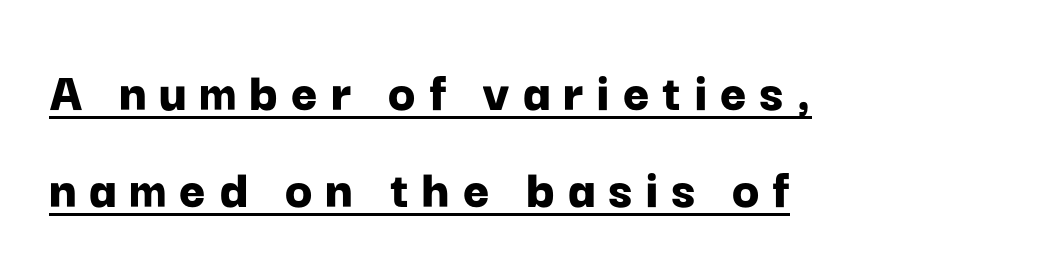
{"serif": "no", "italic": "no", "bold": "yes", "weight": "bold", "width": "normal", "stroke_contrast": "low", "x_height": "medium", "monospaced": "no", "underline": "yes", "align": "left", "line_spacing_ratio": 1.71, "letter_spacing": "wide", "letter_spacing_em": 0.22, "glyph_px": 57}
